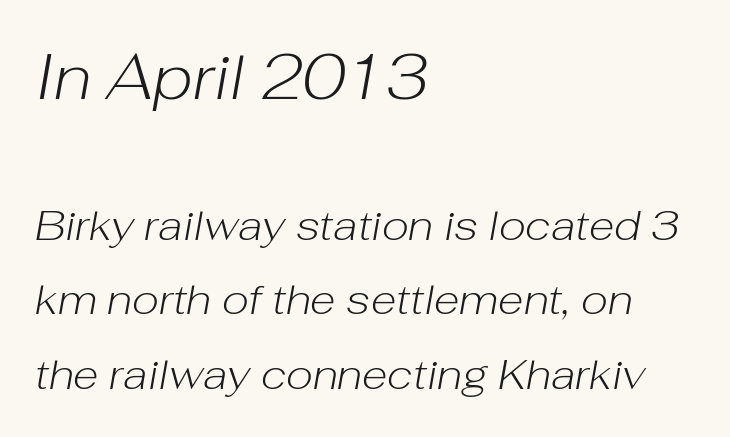
{"italic": "yes", "lean": "right", "slant_degrees": 10, "bold": "no", "weight": "light", "width": "normal", "stroke_contrast": "low", "x_height": "medium", "monospaced": "no", "underline": "no", "align": "left", "line_spacing_ratio": 1.77, "letter_spacing": "normal", "letter_spacing_em": 0.0, "larger_block": "first", "size_ratio": 1.5, "glyph_px": 63}
